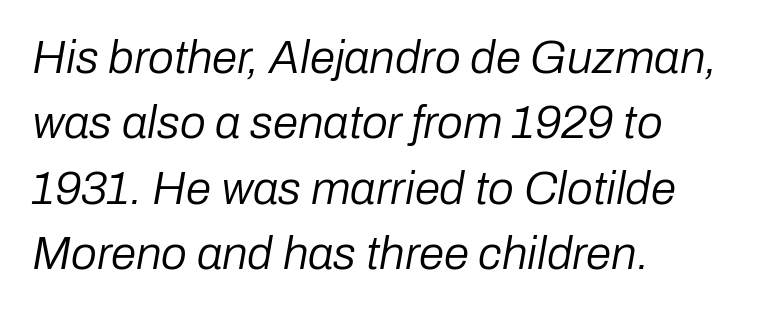
The letters are slanted; this is an italic face. Heaviness? Minimal to ordinary, like unemphasized prose. Quick note: underline off. A typesetter would call this leading conventional body-copy spacing. These lines are rendered in a variable-pitch font.
